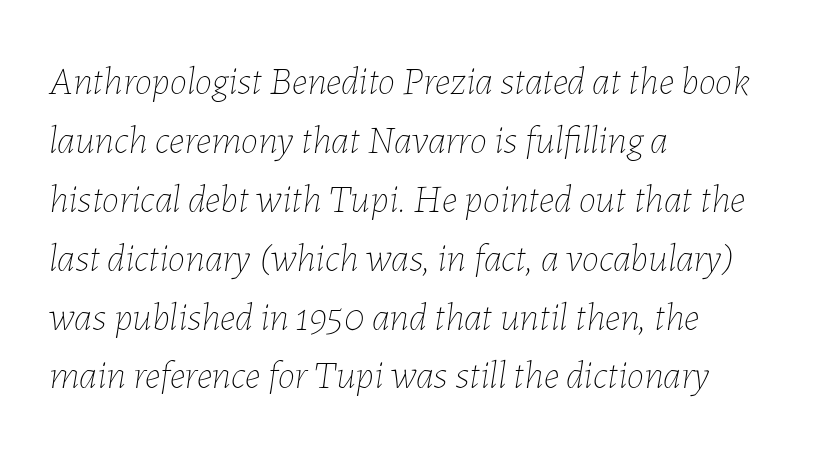
The rendering anchors every line to the left-hand side. Is this a fixed-width face? No — the glyphs have proportional, varying widths. This sample keeps an unexceptional amount of space between lines. The font is comparable to plain body text, perhaps lighter.
